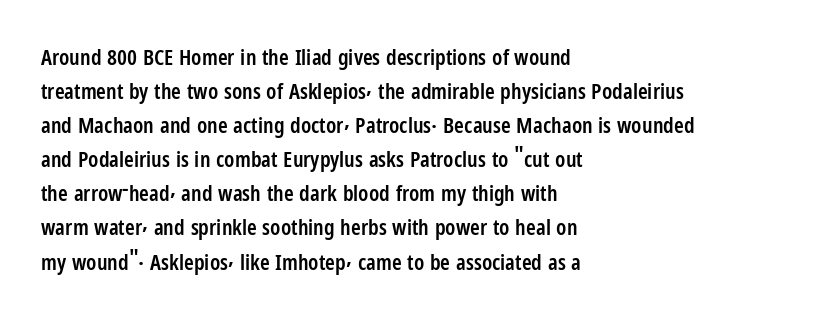
Q: Is the text bold? A: Semi-bold.
Q: Is the text italic (slanted)? A: No, it is upright.
Q: Is the text underlined? A: No.
Q: How is the paragraph aligned? A: Left-aligned.
Q: Is the spacing between letters normal or unusually wide? A: Normal.
Q: Is the spacing between lines tight, normal or loose? A: Normal.
